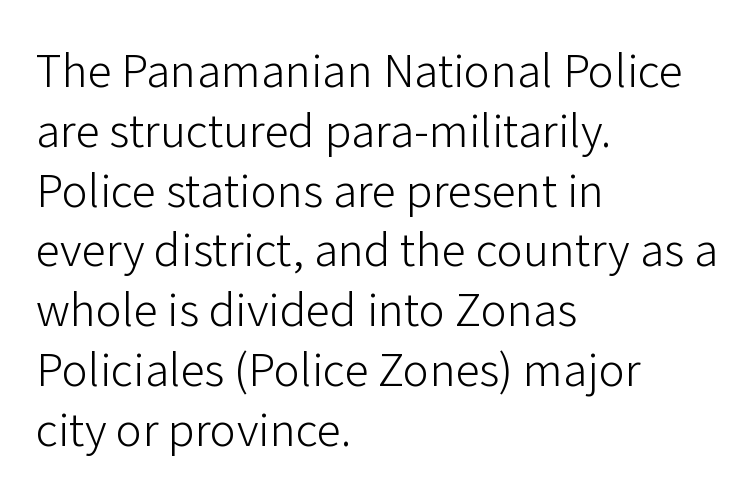
The image shows 49 px light sans-serif type, upright; set left-aligned, line spacing 1.22x, normal letter spacing, not underlined; low stroke contrast and a medium x-height.
